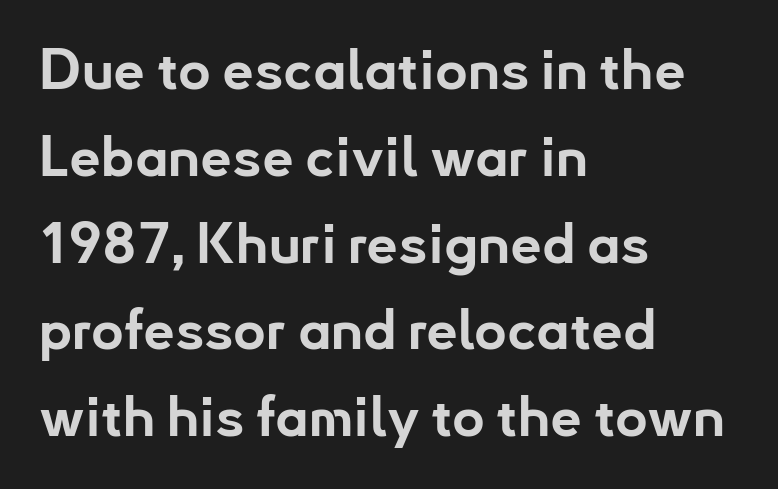
The image shows 56 px bold sans-serif type, upright; set left-aligned, normal line spacing (1.55x), normal letter spacing, not underlined; low stroke contrast and a small x-height.
